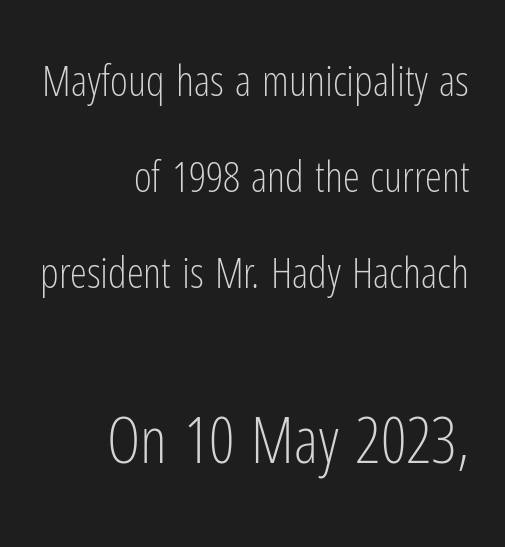
{"serif": "no", "italic": "no", "bold": "no", "weight": "light", "width": "condensed", "stroke_contrast": "low", "x_height": "medium", "monospaced": "no", "underline": "no", "align": "right", "line_spacing": "loose", "line_spacing_ratio": 2.23, "letter_spacing": "normal", "letter_spacing_em": 0.0, "larger_block": "second", "size_ratio": 1.49, "glyph_px": 64}
